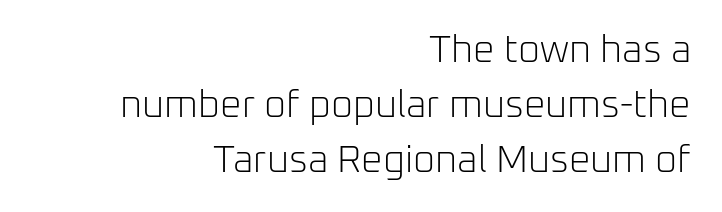
Note: no serifs on the glyphs. A typesetter would mark this as roman, not italic. Observe the ordinary spacing: letters are neighbours, not strangers. Right-aligned paragraph, ragged on the left.
